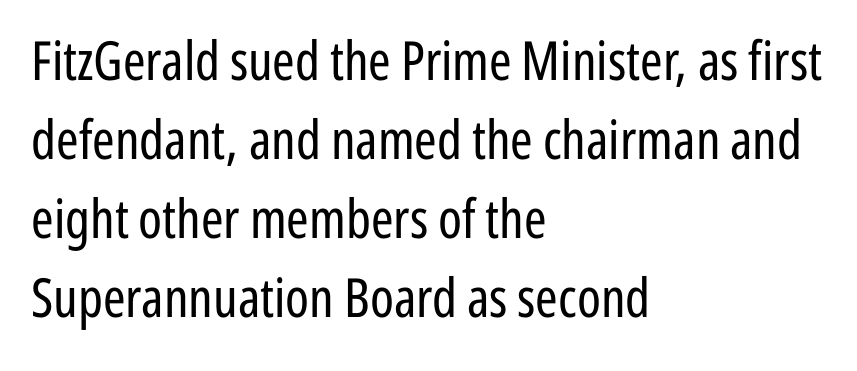
{"serif": "no", "italic": "no", "bold": "no", "weight": "regular", "width": "condensed", "stroke_contrast": "low", "x_height": "medium", "monospaced": "no", "underline": "no", "align": "left", "line_spacing": "normal", "line_spacing_ratio": 1.46, "letter_spacing": "normal", "letter_spacing_em": 0.0, "glyph_px": 54}
